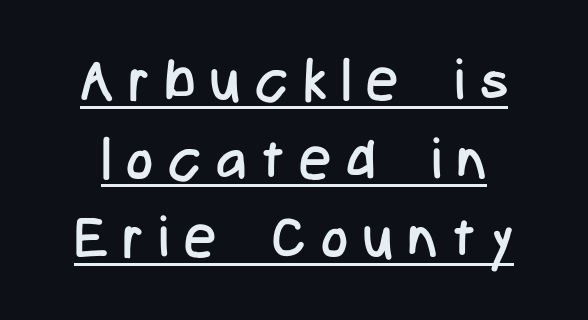
Q: Is the text bold? A: No.
Q: Is the text italic (slanted)? A: No, it is upright.
Q: Is the typeface a serif or a sans-serif typeface? A: Sans-serif.
Q: Is the text underlined? A: Yes.
Q: Is the spacing between letters normal or unusually wide? A: Unusually wide.
Q: Is the spacing between lines tight, normal or loose? A: Normal.
Q: Width (condensed, normal, or wide)? A: Condensed.
Q: Stroke contrast? A: Low.
Q: x-height? A: Medium.
Q: Monospaced? A: No.
